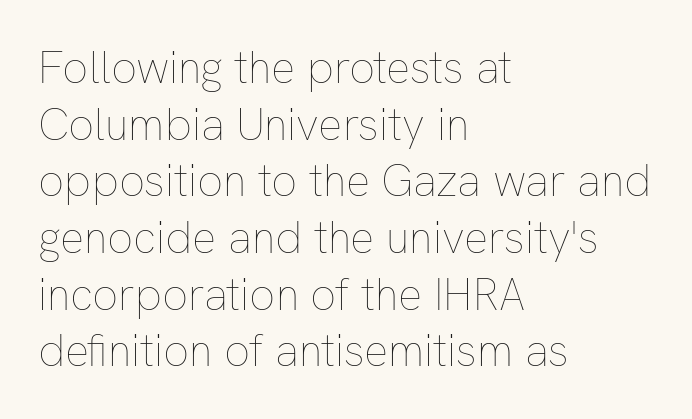
Baseline-to-baseline distance is the conventional proportion of letter height. Vertical stems look standard width or narrower in stroke. The letters advance in unequal steps, a hallmark of proportional type. Words float on clear page, feet unadorned.
